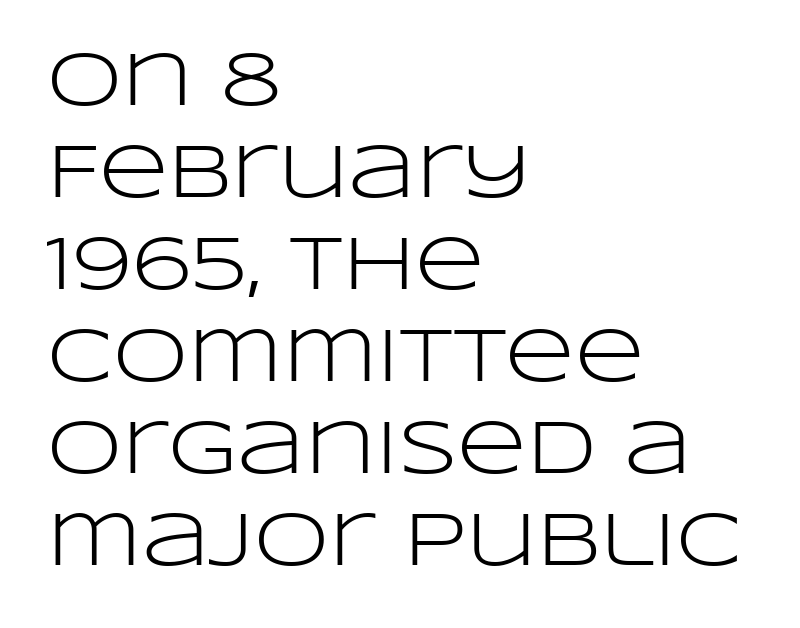
The letters advance in unequal steps, a hallmark of proportional type. This reads as an unemphasized weight, regular at the heaviest. Unlike a traditional serif, this face leaves its strokes unadorned. The horizontal fit of the characters is conventional and even. Honestly, there is no underline to notice here at all. The typesetter chose a ragged-right arrangement here.
